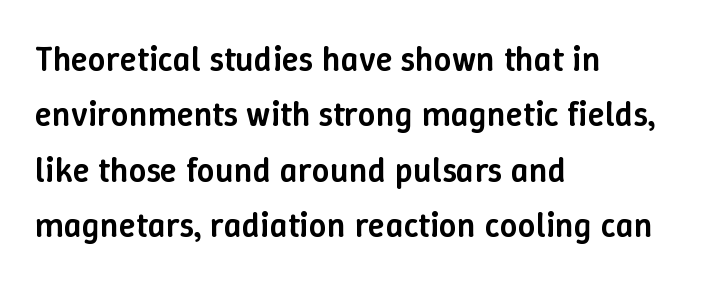
{"italic": "no", "bold": "semi", "weight": "semibold", "width": "normal", "stroke_contrast": "low", "x_height": "medium", "monospaced": "no", "underline": "no", "align": "left", "line_spacing": "normal", "line_spacing_ratio": 1.58, "letter_spacing": "normal", "letter_spacing_em": 0.0, "glyph_px": 35}
